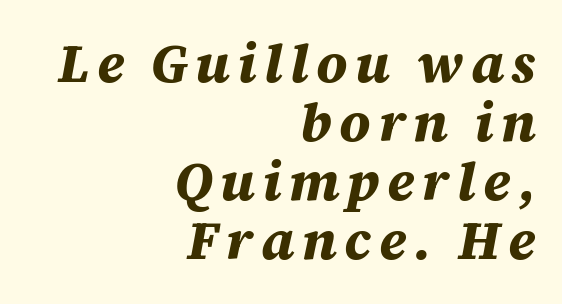
{"italic": "yes", "lean": "right", "slant_degrees": 12, "bold": "yes", "weight": "bold", "width": "normal", "stroke_contrast": "medium", "x_height": "large", "monospaced": "no", "underline": "no", "align": "right", "line_spacing": "tight", "line_spacing_ratio": 1.09, "glyph_px": 54}
